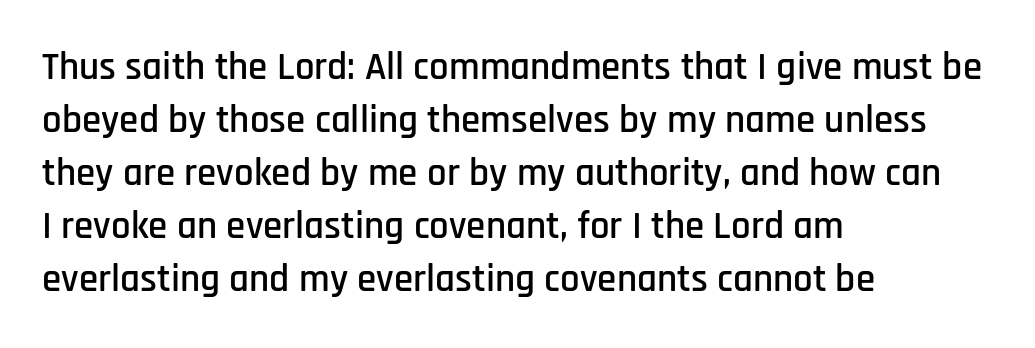
The image shows 39 px condensed sans-serif type, upright; set left-aligned, normal line spacing (1.36x), normal letter spacing, not underlined; low stroke contrast and a large x-height.
